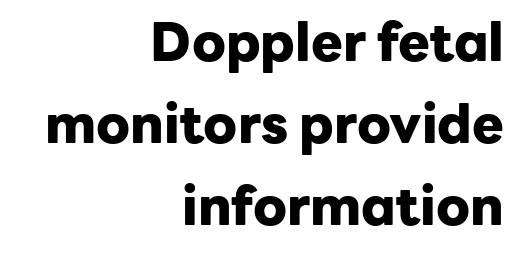
{"serif": "no", "italic": "no", "bold": "yes", "weight": "heavy", "width": "normal", "stroke_contrast": "low", "x_height": "medium", "monospaced": "no", "underline": "no", "align": "right", "line_spacing": "normal", "line_spacing_ratio": 1.55, "letter_spacing": "normal", "letter_spacing_em": 0.0, "glyph_px": 53}
